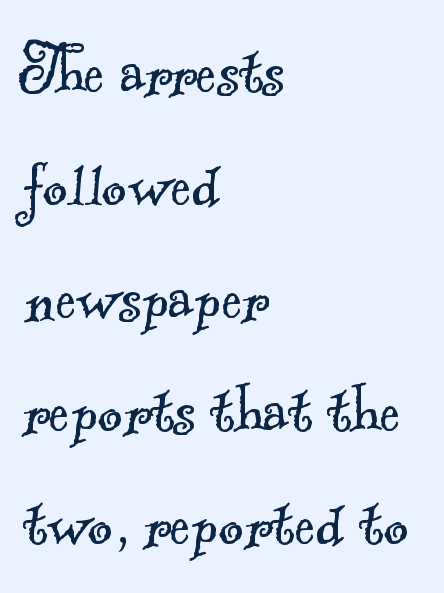
Notice how the passage keeps a crisp vertical edge on the left only. The typeface has the unassuming heft of standard copy or less. Each row of text sits above clean, open space. Glyph-to-glyph distance matches everyday printed text. Each letter keeps its own natural width here, so spacing adapts to shape. The line-height multiplier appears to be the usual default.
